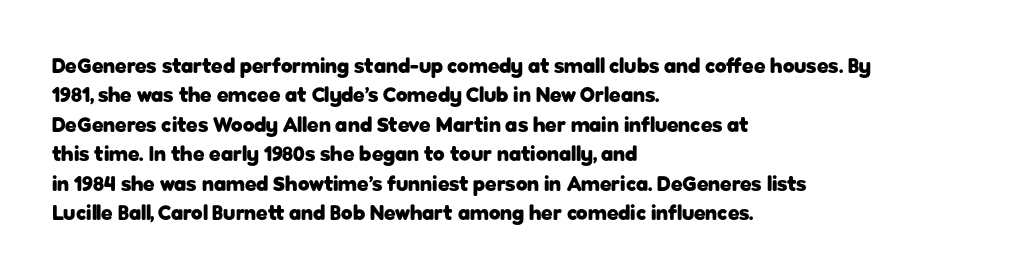
Q: Is the text bold? A: Yes.
Q: Is the text italic (slanted)? A: No, it is upright.
Q: Is the text underlined? A: No.
Q: How is the paragraph aligned? A: Left-aligned.
Q: Is the spacing between letters normal or unusually wide? A: Normal.
Q: Is the spacing between lines tight, normal or loose? A: Normal.
